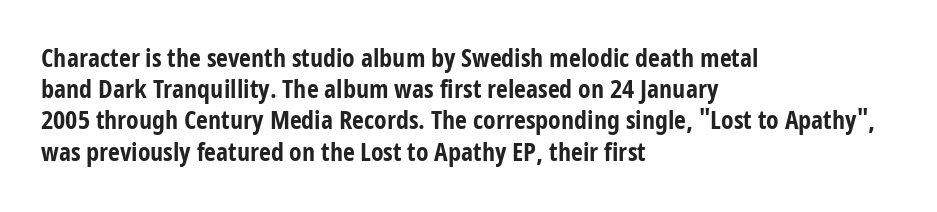
{"italic": "no", "bold": "yes", "underline": "no", "align": "left", "line_spacing_ratio": 1.2, "letter_spacing": "normal", "letter_spacing_em": 0.0, "glyph_px": 26}
